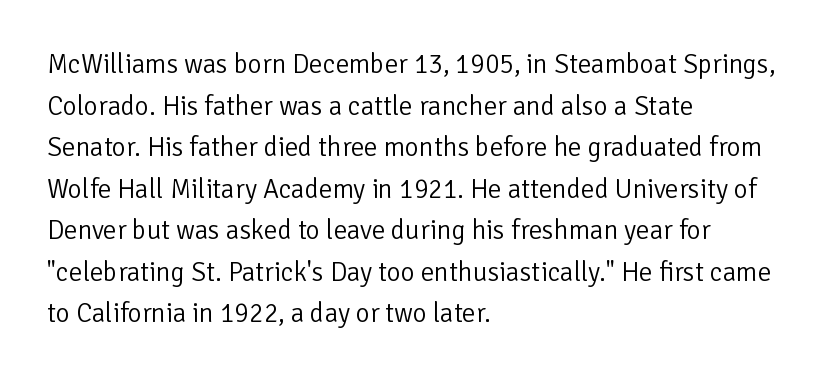
Q: Is the text bold? A: No.
Q: Is the text italic (slanted)? A: No, it is upright.
Q: Is the text underlined? A: No.
Q: How is the paragraph aligned? A: Left-aligned.
Q: Is the spacing between letters normal or unusually wide? A: Normal.
Q: Is the spacing between lines tight, normal or loose? A: Normal.
